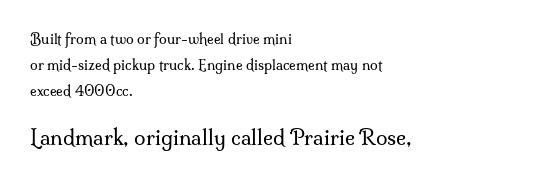
{"italic": "no", "bold": "no", "underline": "no", "align": "left", "line_spacing_ratio": 1.84, "letter_spacing": "normal", "letter_spacing_em": 0.0, "larger_block": "second", "size_ratio": 1.5, "glyph_px": 21}
